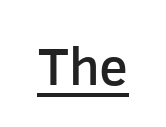
{"serif": "no", "italic": "no", "bold": "semi", "weight": "semibold", "width": "normal", "stroke_contrast": "low", "x_height": "medium", "monospaced": "no", "underline": "yes", "letter_spacing": "normal", "letter_spacing_em": 0.0, "glyph_px": 53}
